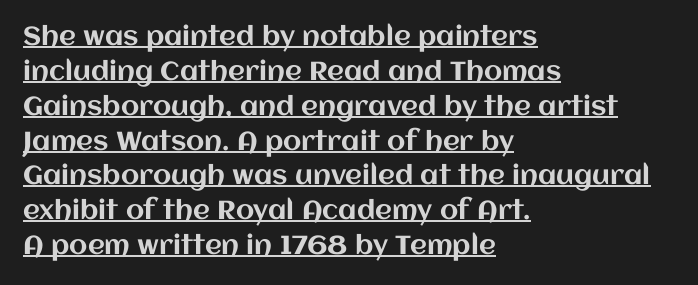
{"italic": "no", "underline": "yes", "align": "left", "line_spacing": "normal", "line_spacing_ratio": 1.34, "letter_spacing": "normal", "letter_spacing_em": 0.0, "glyph_px": 26}
